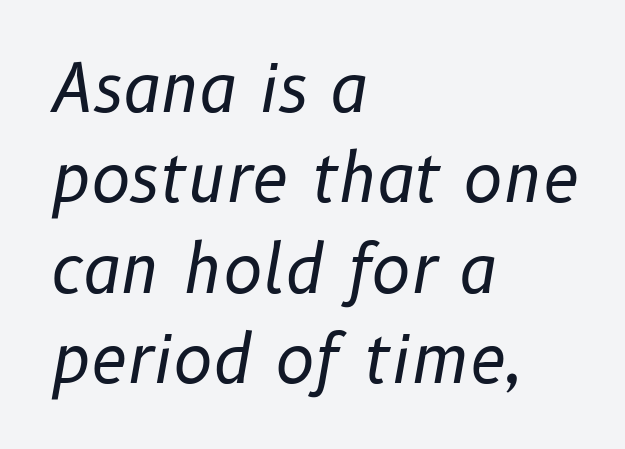
The image shows 66 px regular-weight type, italic (leaning right); set left-aligned, normal line spacing (1.37x), normal letter spacing, not underlined; low stroke contrast and a medium x-height.
